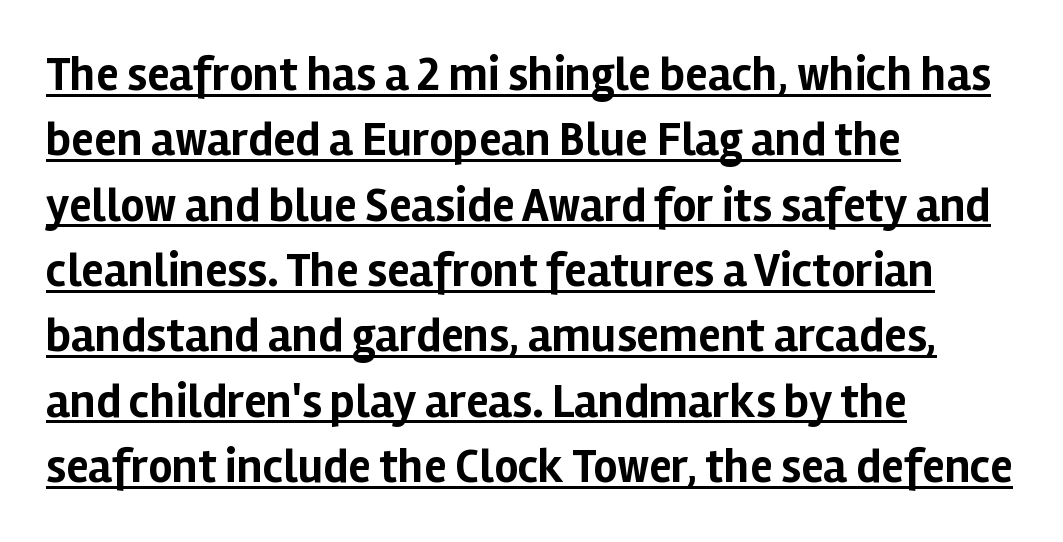
Q: Is the text bold? A: Yes.
Q: Is the text italic (slanted)? A: No, it is upright.
Q: Is the typeface a serif or a sans-serif typeface? A: Sans-serif.
Q: Is the text underlined? A: Yes.
Q: How is the paragraph aligned? A: Left-aligned.
Q: Is the spacing between letters normal or unusually wide? A: Normal.
Q: Is the spacing between lines tight, normal or loose? A: Normal.
Q: Width (condensed, normal, or wide)? A: Normal.
Q: Stroke contrast? A: Low.
Q: x-height? A: Medium.
Q: Monospaced? A: No.
